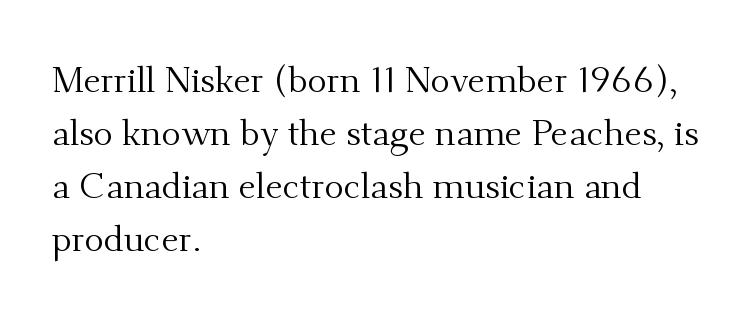
{"serif": "yes", "italic": "no", "bold": "no", "weight": "regular", "width": "normal", "stroke_contrast": "medium", "x_height": "small", "monospaced": "no", "underline": "no", "align": "left", "line_spacing": "normal", "line_spacing_ratio": 1.47, "letter_spacing": "normal", "letter_spacing_em": 0.0, "glyph_px": 36}
